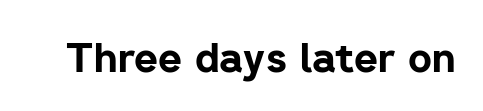
Q: Is the text bold? A: Yes.
Q: Is the text italic (slanted)? A: No, it is upright.
Q: Is the typeface a serif or a sans-serif typeface? A: Sans-serif.
Q: Is the text underlined? A: No.
Q: Is the spacing between letters normal or unusually wide? A: Normal.
Q: Width (condensed, normal, or wide)? A: Normal.
Q: Stroke contrast? A: Low.
Q: x-height? A: Medium.
Q: Monospaced? A: No.
